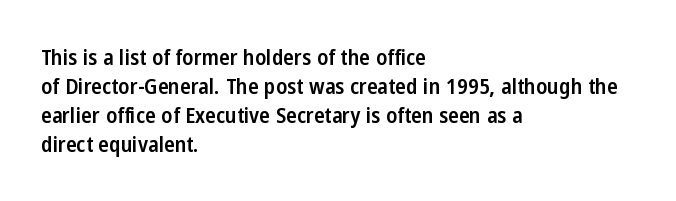
If you drew a ruler down the left edge, every line would touch it. The specimen reads as upright at a glance. The rendering uses a moderate line-height, typical for paragraphs. Has an underline been added? It has not. The line texture is even and compact thanks to regular tracking. Summary of weight: moderately heavy, a semibold.
